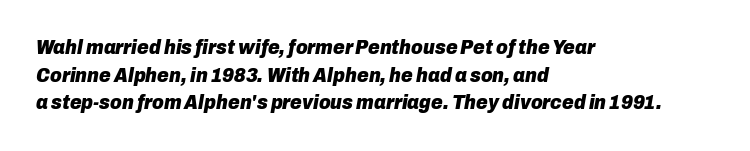
The image shows 20 px bold type, italic (leaning right); set left-aligned, normal line spacing (1.38x), normal letter spacing, not underlined.
